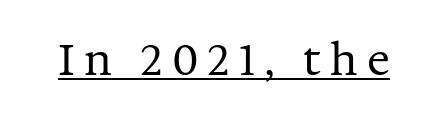
{"serif": "yes", "italic": "no", "bold": "no", "weight": "regular", "width": "normal", "stroke_contrast": "medium", "x_height": "medium", "monospaced": "no", "underline": "yes", "letter_spacing": "wide", "letter_spacing_em": 0.21, "glyph_px": 43}
